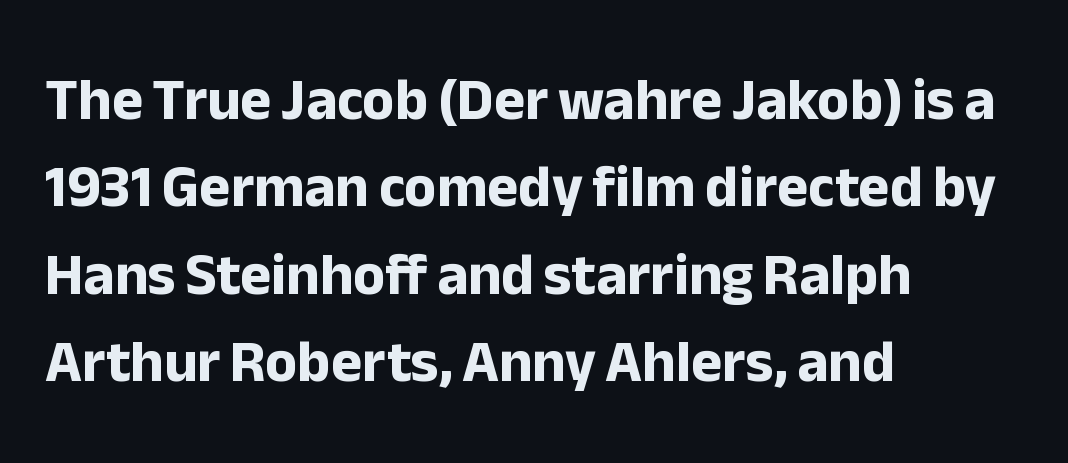
The type is set solid horizontally, with unmodified tracking. The baseline area is clear. Vertical spacing — default. You could not count columns in this text — the font is proportionally spaced. In terms of posture, this sample is upright. Is this a sans? Yes — the strokes have no serifs.
